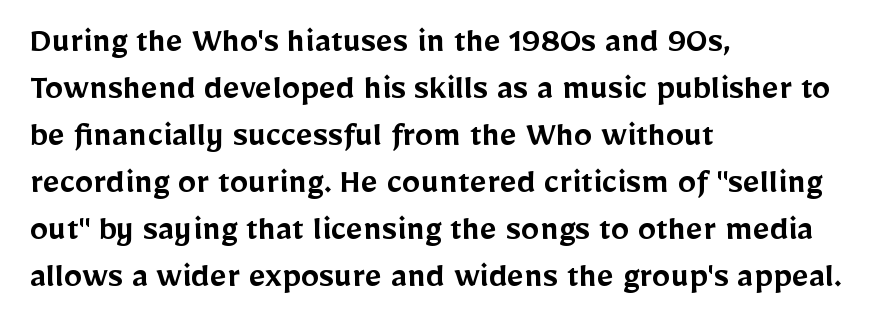
The image shows 37 px semibold sans-serif type, upright; set left-aligned, normal line spacing (1.27x), normal letter spacing, not underlined; low stroke contrast and a medium x-height.
